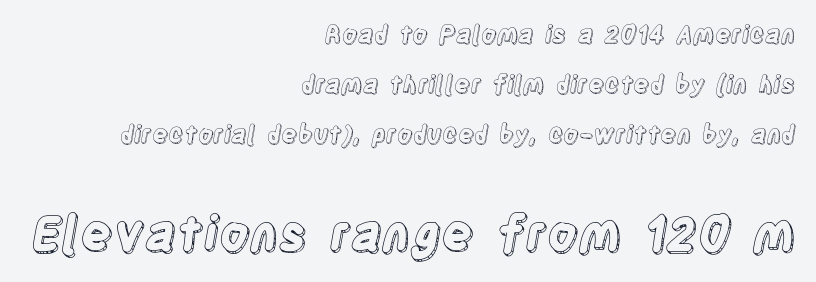
{"width": "condensed", "x_height": "large", "monospaced": "no", "underline": "no", "align": "right", "line_spacing": "loose", "line_spacing_ratio": 2.08, "letter_spacing": "normal", "letter_spacing_em": 0.0, "larger_block": "second", "size_ratio": 2.0, "glyph_px": 48}
